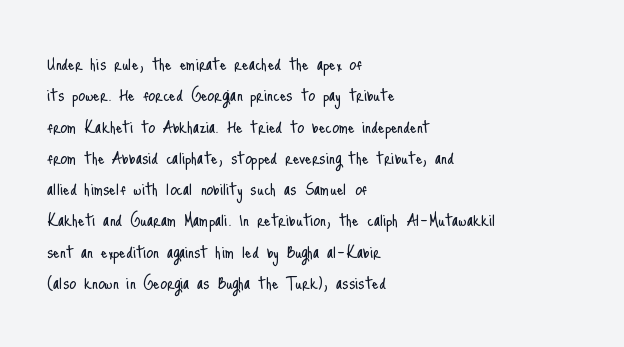
The image shows 21 px text type, upright; set left-aligned, normal line spacing (1.49x), normal letter spacing, not underlined.
